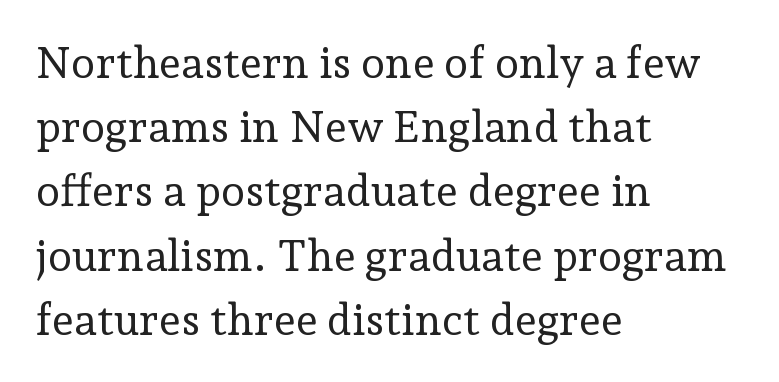
Serifs: yes, visible at the terminals of the letterforms. The ragged edge is on the right, which tells us the setting is flush left. Glance below the letters and you will spot only blank space. Every character sits straight up, as roman type does.
